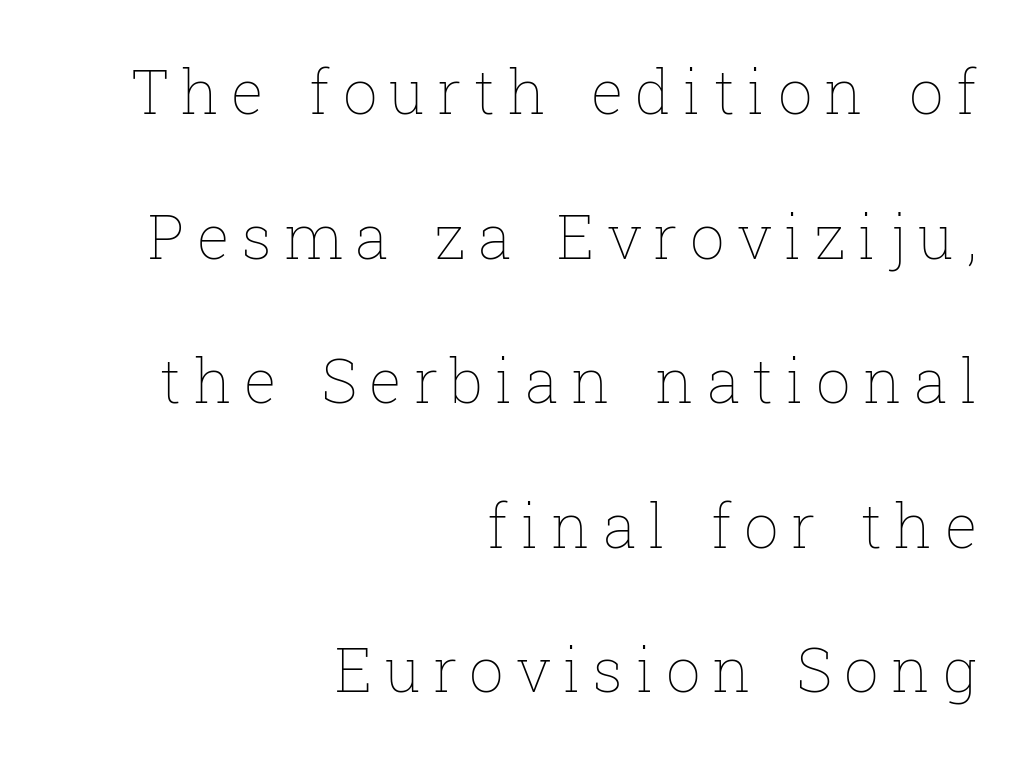
These glyphs show unthickened strokes, regular width or finer. The space directly below the letters is spotless. Character widths vary here, with narrow letters taking less room than wide ones. Quick note: not italic, upright. The designer dialed line spacing up above the default.
